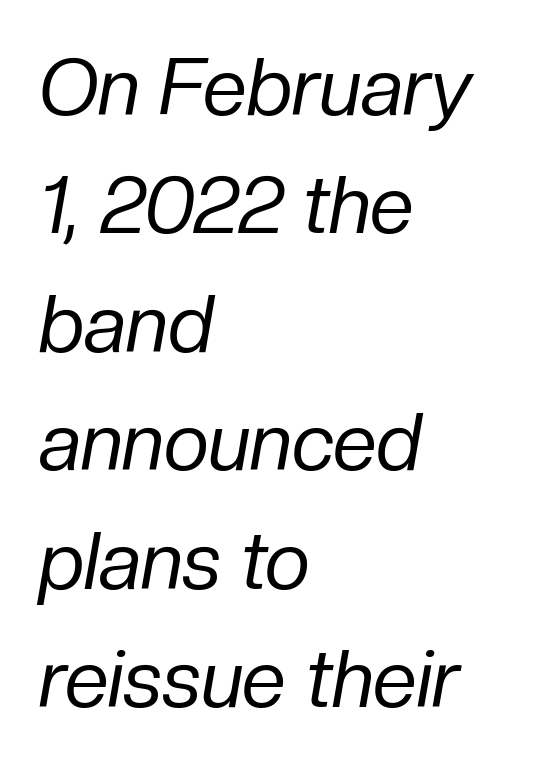
The letters look calm and open, with moderate or lighter stems. Honestly, the row spacing looks completely unremarkable. Is the letter spacing exaggerated? No — it looks like the ordinary default. Plain, unruled lines of type. Note the varied advance widths — an 'i' is clearly narrower than an 'm'.
